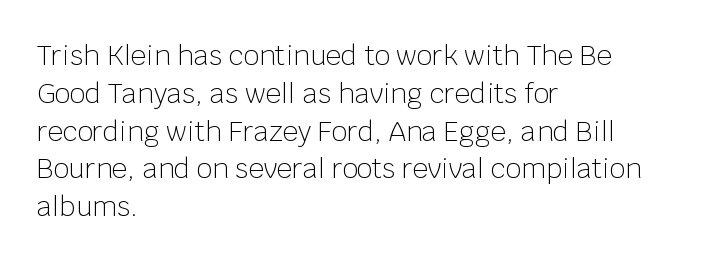
Q: Is the text bold? A: No.
Q: Is the text italic (slanted)? A: No, it is upright.
Q: Is the text underlined? A: No.
Q: How is the paragraph aligned? A: Left-aligned.
Q: Is the spacing between letters normal or unusually wide? A: Normal.
Q: Is the spacing between lines tight, normal or loose? A: Normal.
